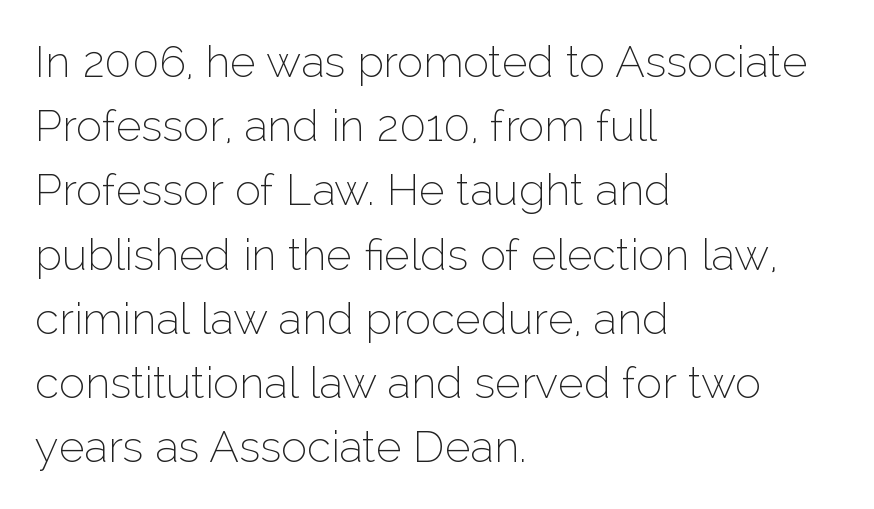
The image shows 44 px thin sans-serif type, upright; set left-aligned, normal line spacing (1.46x), normal letter spacing, not underlined; low stroke contrast and a medium x-height.
